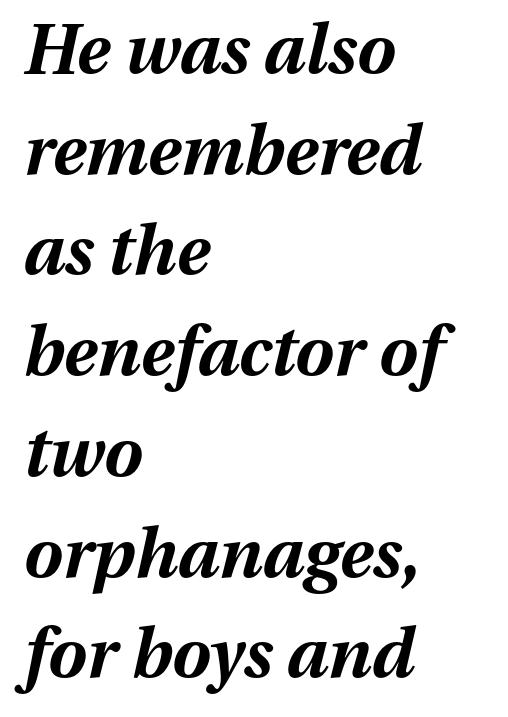
The image shows 69 px bold type, italic (leaning right); set left-aligned, normal line spacing (1.46x), normal letter spacing, not underlined; medium stroke contrast and a medium x-height.
